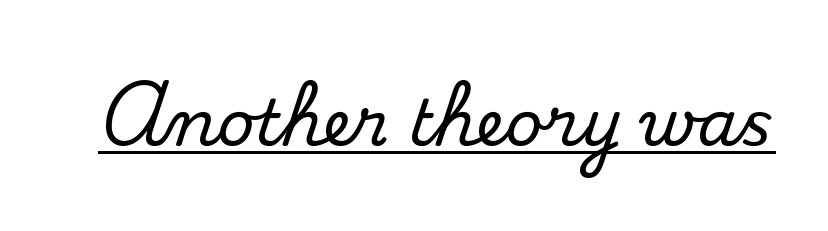
The image shows 64 px text type; set normal letter spacing, underlined; medium stroke contrast and a small x-height.
